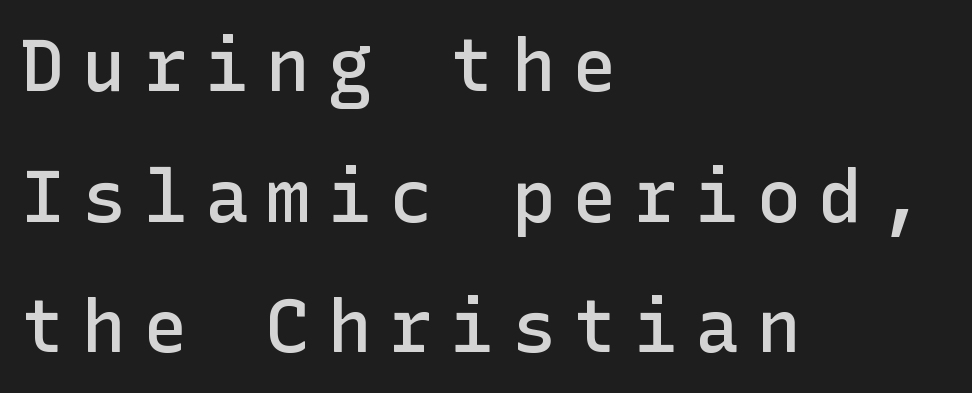
Typeset ragged right — the left edge is the straight one. Notice the strokes are somewhat thickened but not fully heavy: this is a semibold. Ordinary non-slanted type is in use. The letters carry no serifs — their stems end cleanly without finishing strokes.
